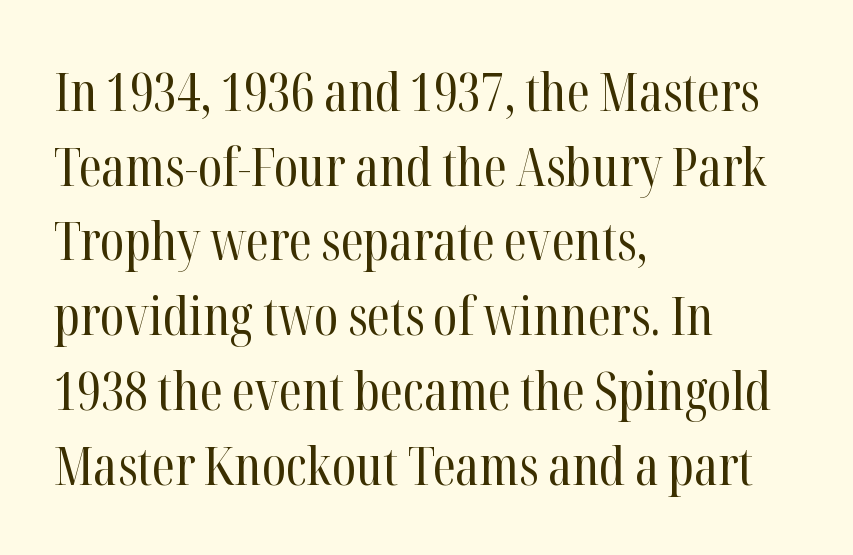
Q: Is the text bold? A: No.
Q: Is the text italic (slanted)? A: No, it is upright.
Q: Is the typeface a serif or a sans-serif typeface? A: Serif.
Q: Is the text underlined? A: No.
Q: How is the paragraph aligned? A: Left-aligned.
Q: Is the spacing between letters normal or unusually wide? A: Normal.
Q: Is the spacing between lines tight, normal or loose? A: Normal.
Q: Width (condensed, normal, or wide)? A: Condensed.
Q: Stroke contrast? A: High.
Q: x-height? A: Medium.
Q: Monospaced? A: No.
